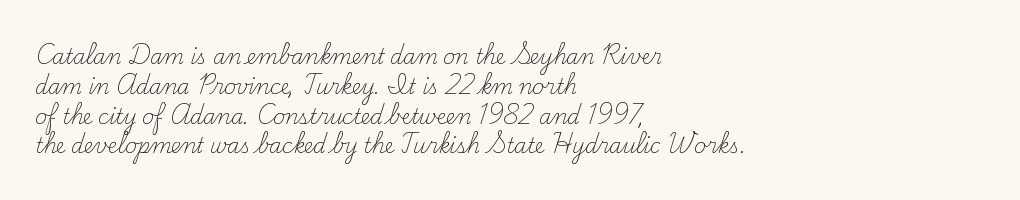
The image shows 20 px text type; set left-aligned, normal line spacing (1.49x), normal letter spacing, not underlined.
